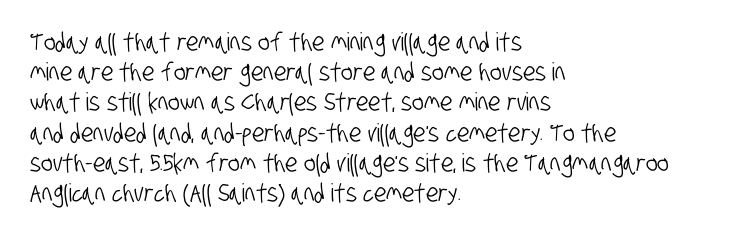
{"underline": "no", "align": "left", "line_spacing_ratio": 1.21, "letter_spacing": "normal", "letter_spacing_em": 0.0, "glyph_px": 25}
